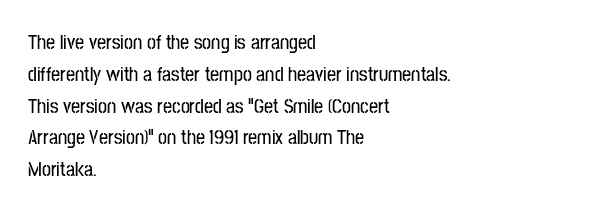
Q: Is the text italic (slanted)? A: No, it is upright.
Q: Is the text underlined? A: No.
Q: How is the paragraph aligned? A: Left-aligned.
Q: Is the spacing between letters normal or unusually wide? A: Normal.
Q: Is the spacing between lines tight, normal or loose? A: Normal.
